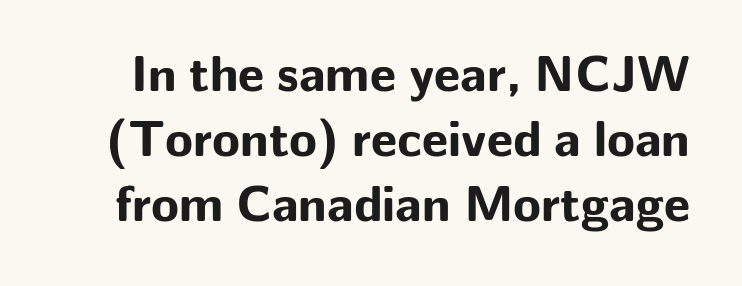
The image shows 51 px bold sans-serif type, upright; set normal line spacing (1.27x), normal letter spacing, not underlined; low stroke contrast and a medium x-height.
